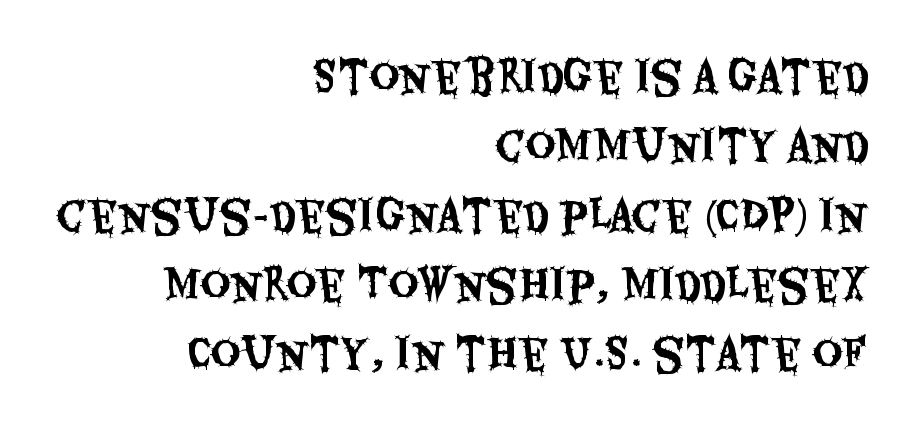
Q: Is the text italic (slanted)? A: No, it is upright.
Q: Is the typeface a serif or a sans-serif typeface? A: Sans-serif.
Q: Is the text underlined? A: No.
Q: How is the paragraph aligned? A: Right-aligned.
Q: Is the spacing between letters normal or unusually wide? A: Normal.
Q: Is the spacing between lines tight, normal or loose? A: Normal.
Q: Width (condensed, normal, or wide)? A: Condensed.
Q: Stroke contrast? A: Medium.
Q: x-height? A: Large.
Q: Monospaced? A: No.
